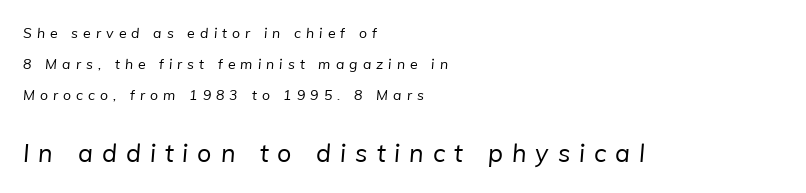
Plain, unruled lines of type. The face used here is rendered with a markedly widened letterfit. The designer gave the closing block more size than the opening block. The line-height multiplier appears high, well above default. The typesetting does not lean heavy: it is not bold.
